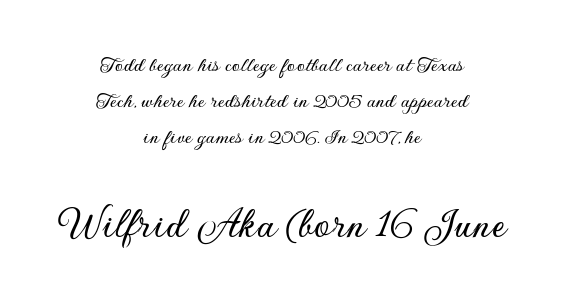
{"serif": "no", "width": "normal", "stroke_contrast": "low", "x_height": "small", "monospaced": "no", "underline": "no", "align": "center", "line_spacing": "normal", "line_spacing_ratio": 1.57, "letter_spacing": "normal", "letter_spacing_em": 0.0, "larger_block": "second", "size_ratio": 2.0, "glyph_px": 46}
